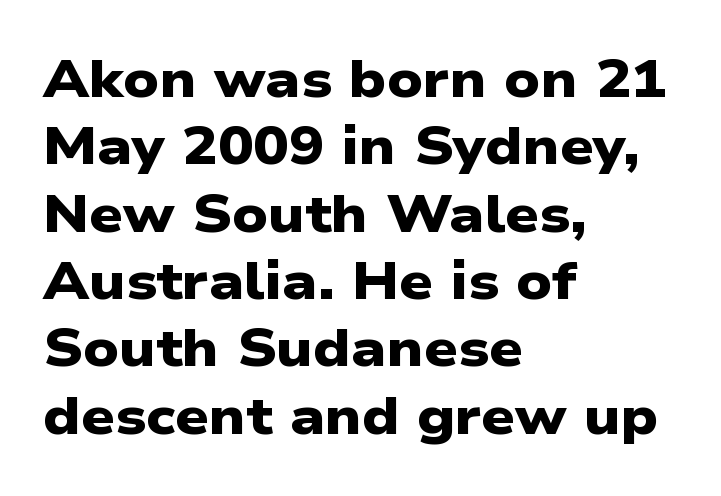
Q: Is the text bold? A: Yes.
Q: Is the typeface a serif or a sans-serif typeface? A: Sans-serif.
Q: Is the text underlined? A: No.
Q: How is the paragraph aligned? A: Left-aligned.
Q: Is the spacing between letters normal or unusually wide? A: Normal.
Q: Is the spacing between lines tight, normal or loose? A: Normal.
Q: Width (condensed, normal, or wide)? A: Wide.
Q: Stroke contrast? A: Low.
Q: x-height? A: Medium.
Q: Monospaced? A: No.
